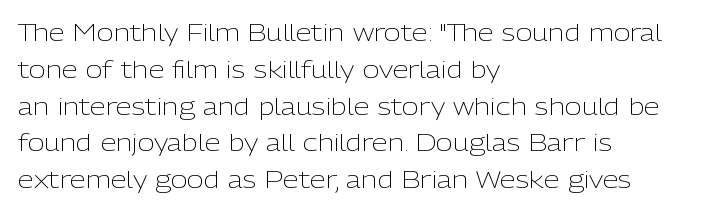
The rendering uses a moderate line-height, typical for paragraphs. The cut favours lightness, reaching ordinary text weight at its darkest. This is roman type, the default non-slanted kind. A student would call this left alignment; a typographer would say flush left, rag right. Honestly, there is no underline to notice here at all. The letterforms sit shoulder to shoulder at normal distance.
